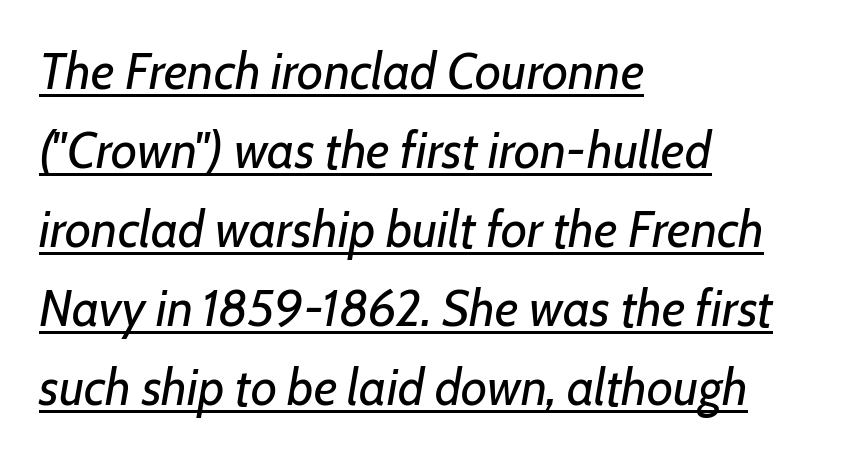
{"italic": "yes", "lean": "right", "slant_degrees": 7, "bold": "no", "weight": "regular", "width": "normal", "stroke_contrast": "low", "x_height": "medium", "monospaced": "no", "underline": "yes", "align": "left", "line_spacing": "normal", "line_spacing_ratio": 1.55, "letter_spacing": "normal", "letter_spacing_em": 0.0, "glyph_px": 51}
